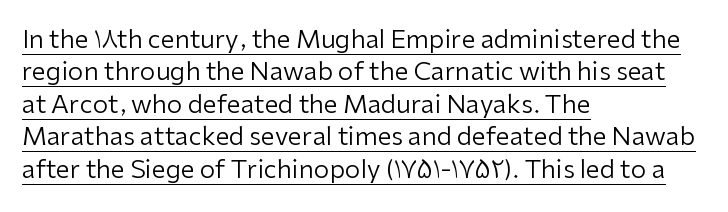
{"italic": "no", "bold": "no", "underline": "yes", "align": "left", "line_spacing": "normal", "line_spacing_ratio": 1.3, "letter_spacing": "normal", "letter_spacing_em": 0.0, "glyph_px": 25}
